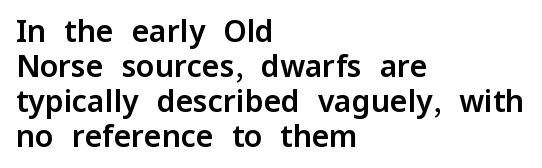
Q: Is the text italic (slanted)? A: No, it is upright.
Q: Is the typeface a serif or a sans-serif typeface? A: Sans-serif.
Q: Is the text underlined? A: No.
Q: How is the paragraph aligned? A: Left-aligned.
Q: Is the spacing between letters normal or unusually wide? A: Normal.
Q: Width (condensed, normal, or wide)? A: Normal.
Q: Stroke contrast? A: Low.
Q: x-height? A: Medium.
Q: Monospaced? A: No.
